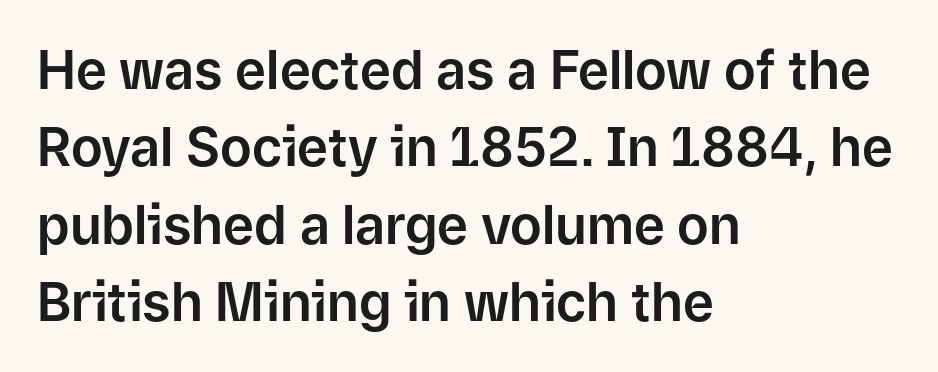
The image shows 53 px sans-serif type, upright; set left-aligned, normal line spacing (1.46x), normal letter spacing, not underlined; low stroke contrast and a medium x-height.
